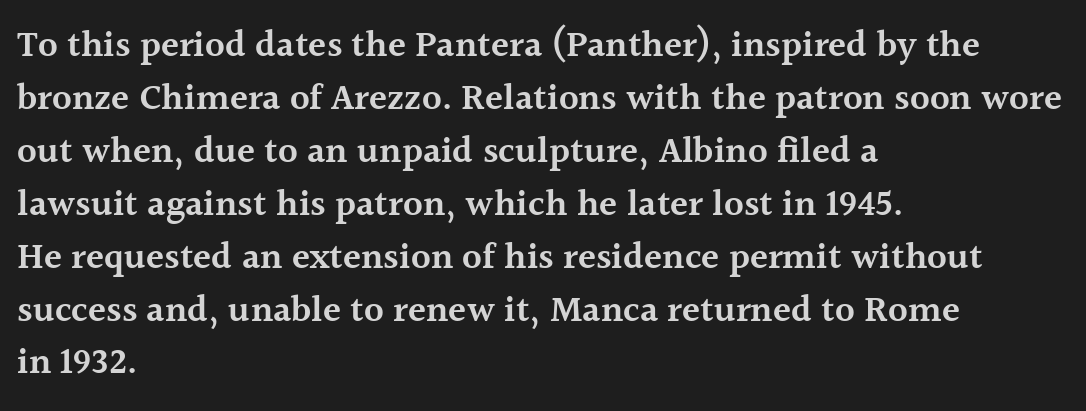
The characters display serif detailing at their extremities. Default kerning and tracking; the words read as compact shapes. What weight is shown? A semibold, between regular and bold. Check the space under the baseline: it is left empty. Line starts are locked; line ends wander.
